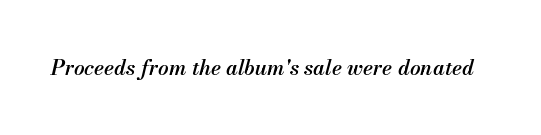
Stems and bowls a touch heavier than normal — semibold. Nobody drew a line under any word here. The axis of the letterforms is tilted away from vertical. Default kerning and tracking; the words read as compact shapes.
